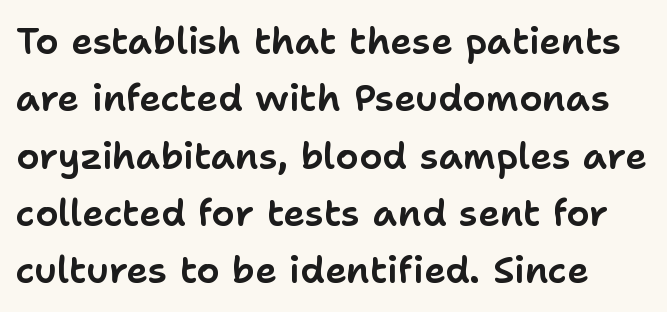
Q: Is the text italic (slanted)? A: No, it is upright.
Q: Is the typeface a serif or a sans-serif typeface? A: Sans-serif.
Q: Is the text underlined? A: No.
Q: Is the spacing between letters normal or unusually wide? A: Normal.
Q: Is the spacing between lines tight, normal or loose? A: Normal.
Q: Width (condensed, normal, or wide)? A: Normal.
Q: Stroke contrast? A: Low.
Q: x-height? A: Medium.
Q: Monospaced? A: No.
